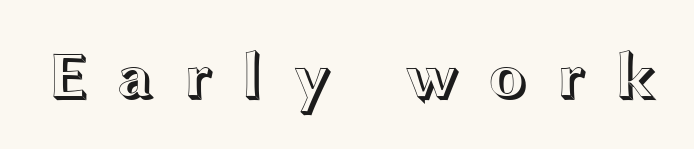
The string is rendered with underlining switched off. The rendering uses natural spacing where letterforms have individual widths. Italic: no, the glyphs are upright roman. The face used here is rendered with a markedly widened letterfit.
